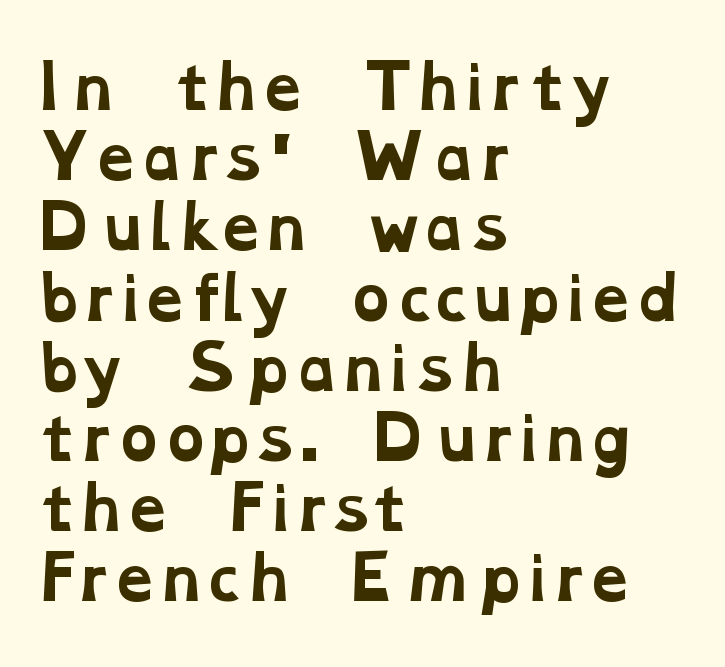
{"serif": "yes", "bold": "yes", "weight": "bold", "width": "wide", "stroke_contrast": "low", "x_height": "medium", "monospaced": "no", "underline": "no", "align": "left", "line_spacing_ratio": 1.21, "letter_spacing": "normal", "letter_spacing_em": 0.0, "glyph_px": 58}
